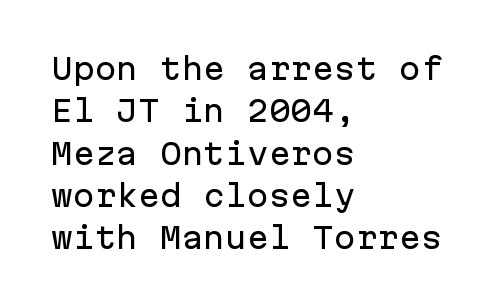
{"serif": "no", "italic": "no", "width": "normal", "stroke_contrast": "low", "x_height": "medium", "monospaced": "yes", "underline": "no", "align": "left", "line_spacing": "normal", "line_spacing_ratio": 1.46, "letter_spacing": "normal", "letter_spacing_em": 0.0, "glyph_px": 29}
